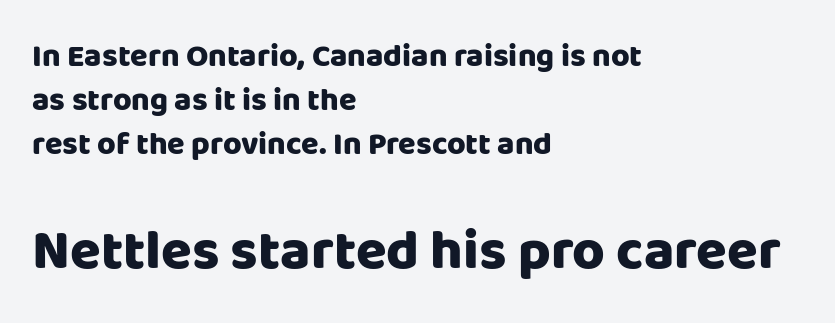
Q: Is the text bold? A: Yes.
Q: Is the text italic (slanted)? A: No, it is upright.
Q: Is the typeface a serif or a sans-serif typeface? A: Sans-serif.
Q: Is the text underlined? A: No.
Q: How is the paragraph aligned? A: Left-aligned.
Q: Is the spacing between letters normal or unusually wide? A: Normal.
Q: Is the spacing between lines tight, normal or loose? A: Normal.
Q: Which block of text is set in a larger size, the first (top) or the second (bottom)? A: The second (bottom) one.
Q: Width (condensed, normal, or wide)? A: Normal.
Q: Stroke contrast? A: Low.
Q: x-height? A: Large.
Q: Monospaced? A: No.
